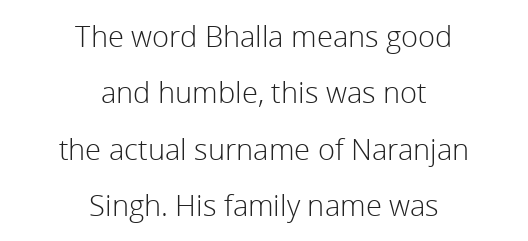
The letters stand upright; this is a roman face. Notice the wide empty band between every row — that's loose leading. The rag falls on both sides of this text block equally. Lines of text with bare space underneath.
